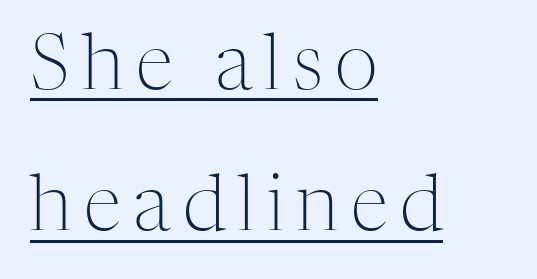
Q: Is the text bold? A: No.
Q: Is the text italic (slanted)? A: No, it is upright.
Q: Is the typeface a serif or a sans-serif typeface? A: Serif.
Q: Is the text underlined? A: Yes.
Q: How is the paragraph aligned? A: Left-aligned.
Q: Width (condensed, normal, or wide)? A: Normal.
Q: Stroke contrast? A: Medium.
Q: x-height? A: Medium.
Q: Monospaced? A: No.
